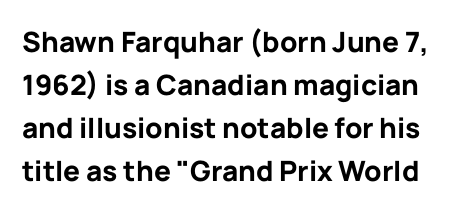
Tall strokes in this sample are plumb rather than angled. One glance says typical: line gaps are just what's usual. Compared with typical body copy, the letter spacing here is the same. I'd call this a sans setting — the letters go barefoot. Just letters on the line, the space beneath them empty. This is heavy type, rendered in bold.
